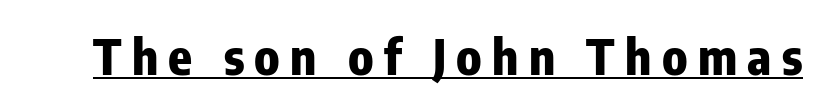
Q: Is the text bold? A: Yes.
Q: Is the text italic (slanted)? A: No, it is upright.
Q: Is the typeface a serif or a sans-serif typeface? A: Sans-serif.
Q: Is the text underlined? A: Yes.
Q: Is the spacing between letters normal or unusually wide? A: Unusually wide.
Q: Width (condensed, normal, or wide)? A: Condensed.
Q: Stroke contrast? A: Low.
Q: x-height? A: Medium.
Q: Monospaced? A: No.
